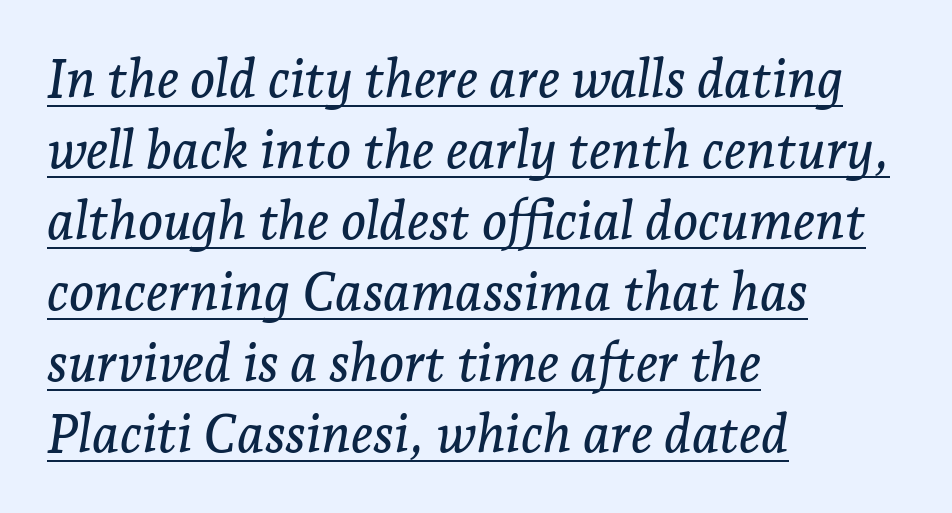
{"serif": "yes", "italic": "yes", "lean": "right", "slant_degrees": 7, "width": "normal", "stroke_contrast": "low", "x_height": "medium", "monospaced": "no", "underline": "yes", "align": "left", "line_spacing": "normal", "line_spacing_ratio": 1.34, "letter_spacing": "normal", "letter_spacing_em": 0.0, "glyph_px": 53}
